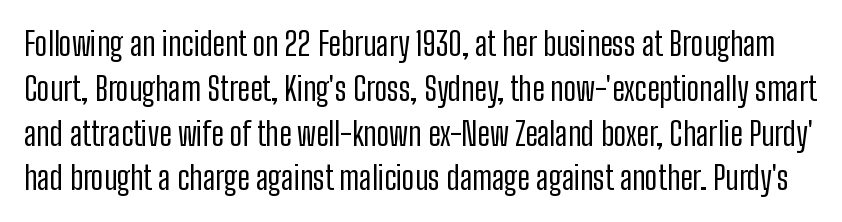
The image shows 32 px regular-weight, condensed sans-serif type, upright; set normal line spacing (1.4x), normal letter spacing, not underlined; low stroke contrast and a medium x-height.
